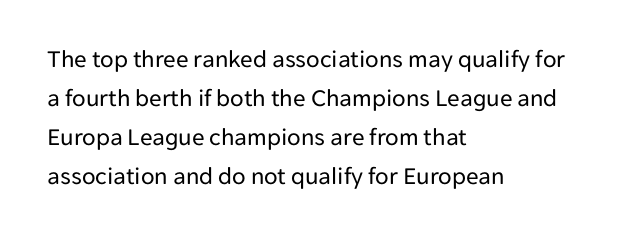
{"italic": "no", "bold": "no", "underline": "no", "align": "left", "line_spacing": "normal", "line_spacing_ratio": 1.56, "letter_spacing": "normal", "letter_spacing_em": 0.0, "glyph_px": 25}
